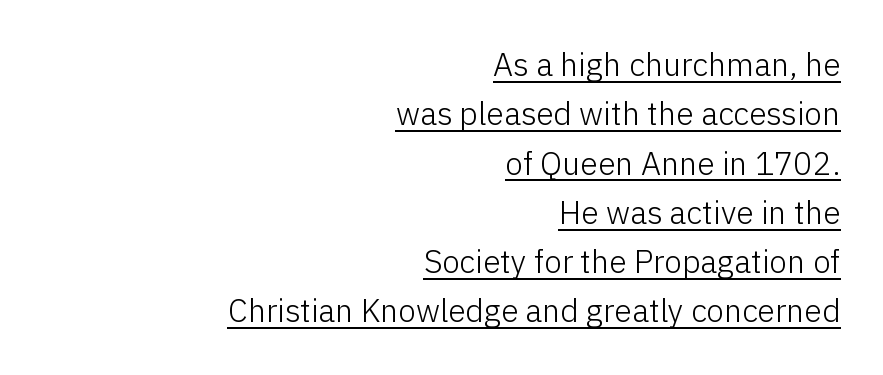
Q: Is the text bold? A: No.
Q: Is the text italic (slanted)? A: No, it is upright.
Q: Is the typeface a serif or a sans-serif typeface? A: Sans-serif.
Q: Is the text underlined? A: Yes.
Q: How is the paragraph aligned? A: Right-aligned.
Q: Is the spacing between letters normal or unusually wide? A: Normal.
Q: Is the spacing between lines tight, normal or loose? A: Normal.
Q: Width (condensed, normal, or wide)? A: Normal.
Q: Stroke contrast? A: Low.
Q: x-height? A: Medium.
Q: Monospaced? A: No.
